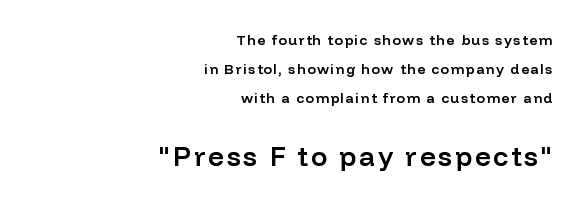
The image shows 27 px text type, upright; set right-aligned, loose line spacing (2.06x), not underlined; the second (bottom) block is 1.93x larger.
